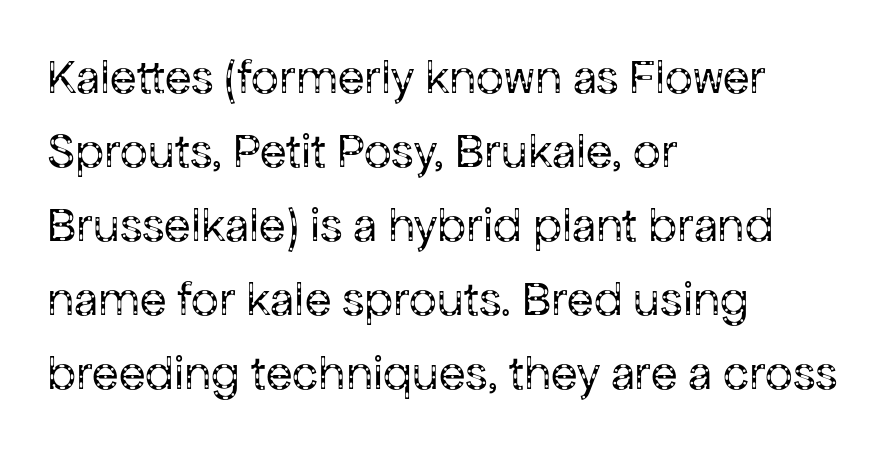
The lines sit at an ordinary, default distance from one another. Students, note that the glyphs here touch the page at normal intervals. One-word summary of the alignment: left. Heaviness? Minimal to ordinary, like unemphasized prose.
